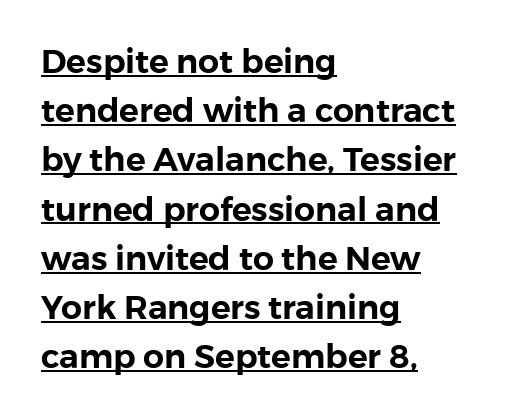
The image shows 33 px sans-serif type, upright; set left-aligned, normal line spacing (1.49x), normal letter spacing, underlined; a medium x-height.
